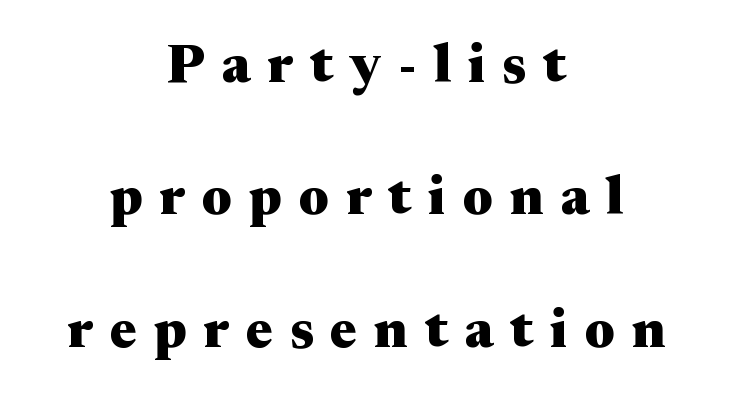
The image shows 54 px heavy, wide serif type, upright; set centered, loose line spacing (2.45x), unusually wide letter spacing (+0.31 em), not underlined; medium stroke contrast and a medium x-height.
